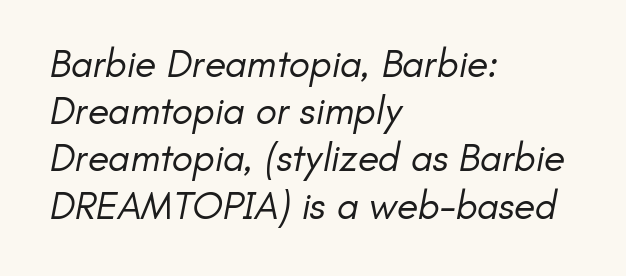
Grotesque or geometric, the face here clearly has no serifs. Words float on clear page, feet unadorned. The line texture is even and compact thanks to regular tracking. Every row of glyphs begins at an identical x-position on the left.
